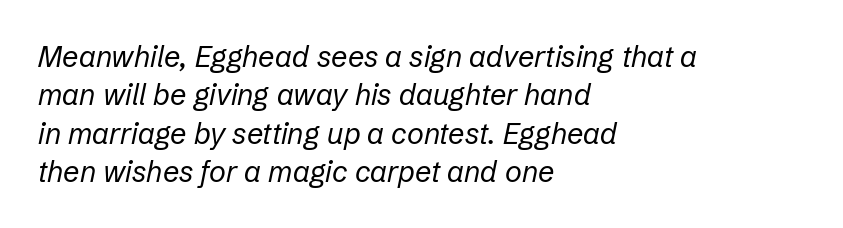
Q: Is the text bold? A: No.
Q: Is the text italic (slanted)? A: Yes, it leans right by about 12 degrees.
Q: Is the text underlined? A: No.
Q: How is the paragraph aligned? A: Left-aligned.
Q: Is the spacing between letters normal or unusually wide? A: Normal.
Q: Is the spacing between lines tight, normal or loose? A: Normal.
Q: Width (condensed, normal, or wide)? A: Normal.
Q: Stroke contrast? A: Low.
Q: x-height? A: Medium.
Q: Monospaced? A: No.
